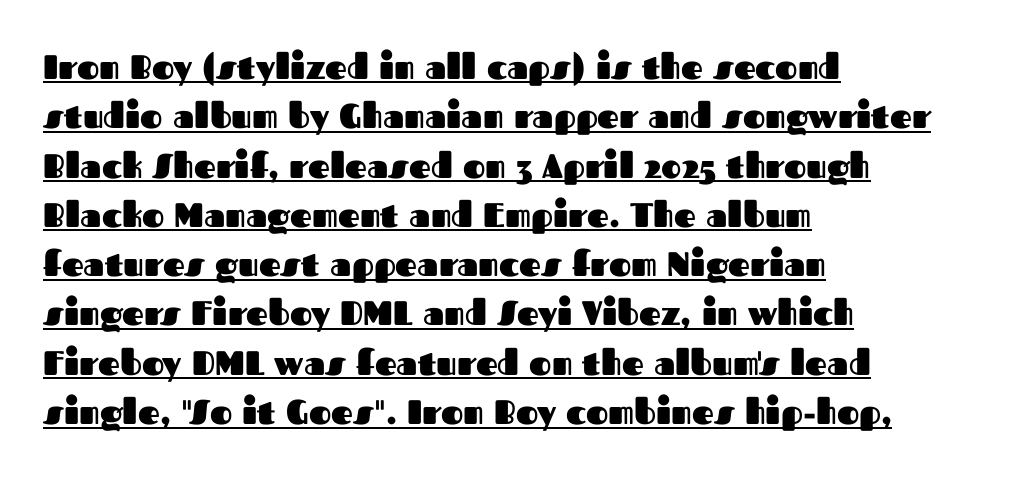
Q: Is the text bold? A: Yes.
Q: Is the text italic (slanted)? A: No, it is upright.
Q: Is the typeface a serif or a sans-serif typeface? A: Sans-serif.
Q: Is the text underlined? A: Yes.
Q: How is the paragraph aligned? A: Left-aligned.
Q: Is the spacing between letters normal or unusually wide? A: Normal.
Q: Is the spacing between lines tight, normal or loose? A: Normal.
Q: Width (condensed, normal, or wide)? A: Normal.
Q: Stroke contrast? A: Medium.
Q: x-height? A: Medium.
Q: Monospaced? A: No.
